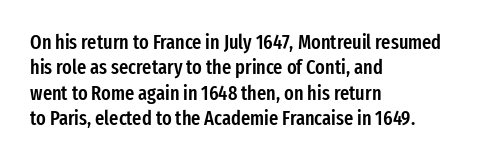
Do the letters lean? They stand straight. The string is rendered with underlining switched off. Look at the tracking — it's just the regular setting, nothing added. The passage shown is semibold, sitting just below true bold.
